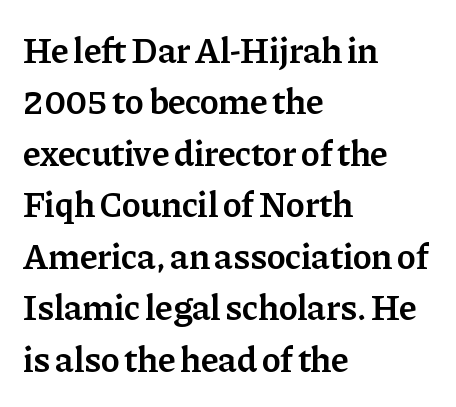
Summary of weight: moderately heavy, a semibold. Quick note: underline off. Letter spacing: default. Typeset ragged right — the left edge is the straight one. Ordinary non-slanted type is in use. A typesetter would call this proportional, since set widths differ per character.
